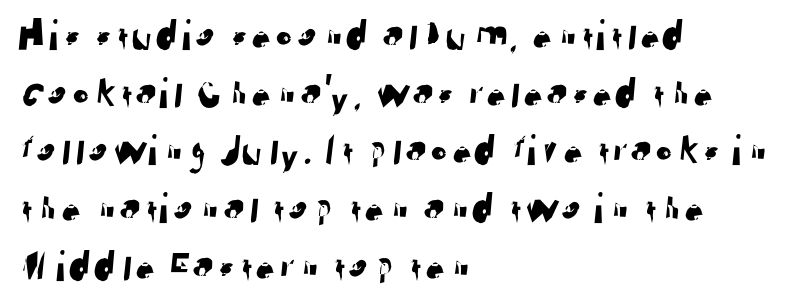
The typeface chosen for these lines omits serifs. One glance says typical: line gaps are just what's usual. Horizontally, the lines are justified to the leading edge only. Nobody drew a line under any word here. Short note: letters normally spaced.
